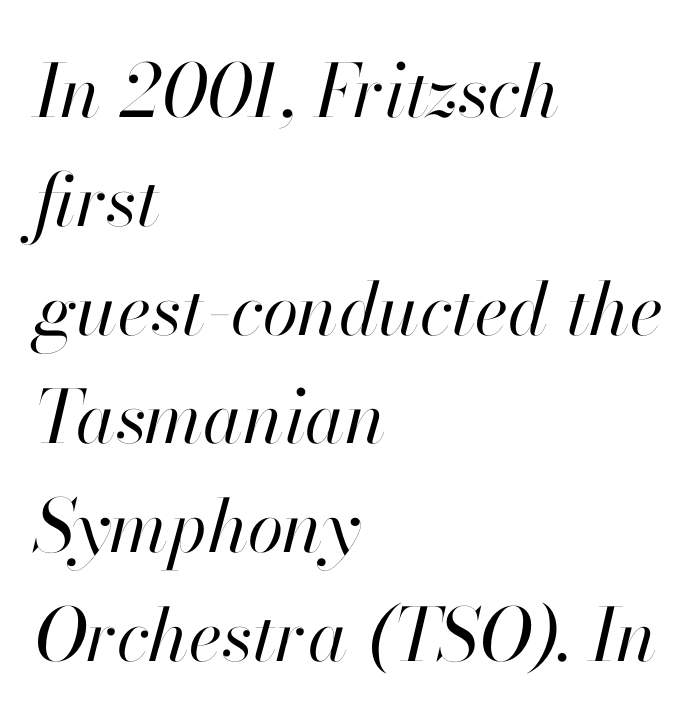
Q: Is the text bold? A: No.
Q: Is the text italic (slanted)? A: Yes, it leans right by about 13 degrees.
Q: Is the text underlined? A: No.
Q: How is the paragraph aligned? A: Left-aligned.
Q: Is the spacing between letters normal or unusually wide? A: Normal.
Q: Is the spacing between lines tight, normal or loose? A: Normal.
Q: Width (condensed, normal, or wide)? A: Normal.
Q: Stroke contrast? A: High.
Q: x-height? A: Small.
Q: Monospaced? A: No.
